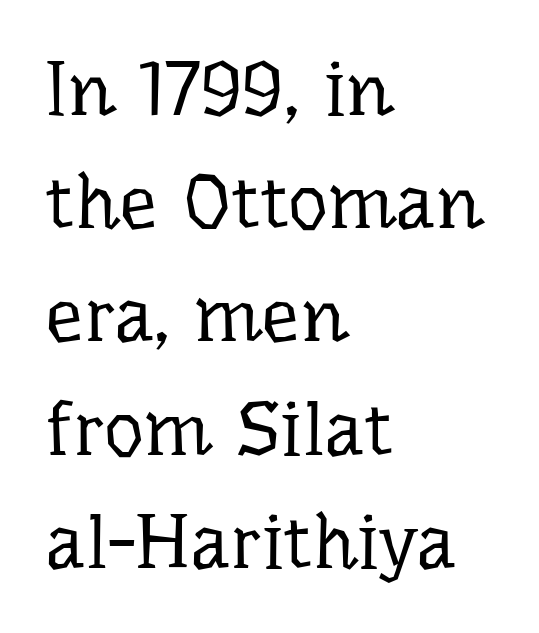
Q: Is the text bold? A: No.
Q: Is the text italic (slanted)? A: No, it is upright.
Q: Is the typeface a serif or a sans-serif typeface? A: Serif.
Q: Is the text underlined? A: No.
Q: How is the paragraph aligned? A: Left-aligned.
Q: Is the spacing between letters normal or unusually wide? A: Normal.
Q: Is the spacing between lines tight, normal or loose? A: Normal.
Q: Width (condensed, normal, or wide)? A: Normal.
Q: Stroke contrast? A: Low.
Q: x-height? A: Medium.
Q: Monospaced? A: No.
